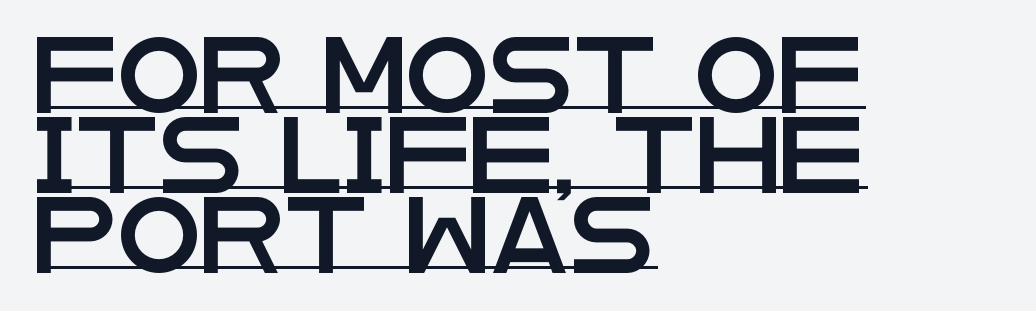
Q: Is the text italic (slanted)? A: No, it is upright.
Q: Is the typeface a serif or a sans-serif typeface? A: Sans-serif.
Q: Is the text underlined? A: Yes.
Q: How is the paragraph aligned? A: Left-aligned.
Q: Is the spacing between letters normal or unusually wide? A: Normal.
Q: Is the spacing between lines tight, normal or loose? A: Tight.
Q: Width (condensed, normal, or wide)? A: Wide.
Q: Stroke contrast? A: Low.
Q: x-height? A: Large.
Q: Monospaced? A: No.
